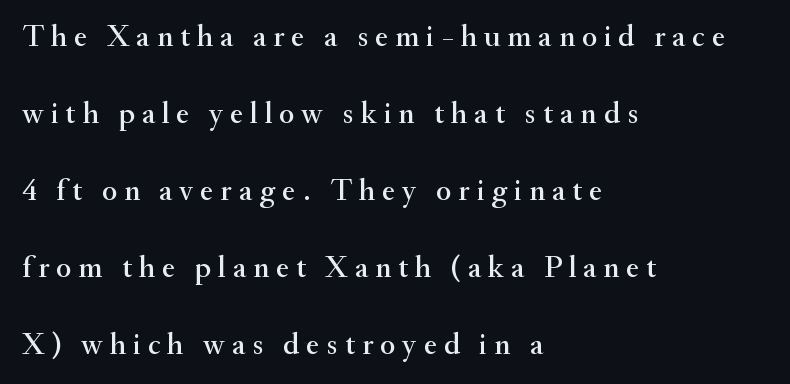
Classification — serif. Letters rest on an invisible, unmarked baseline. Leftover space on each line is placed entirely after the last word. Here the designer chose a conventional face with non-uniform glyph widths. One glance says open: line gaps are wider than usual.
